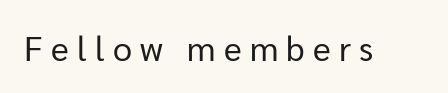
{"serif": "no", "italic": "no", "bold": "no", "weight": "regular", "width": "normal", "stroke_contrast": "low", "x_height": "medium", "monospaced": "no", "underline": "no", "letter_spacing": "wide", "letter_spacing_em": 0.24, "glyph_px": 34}
